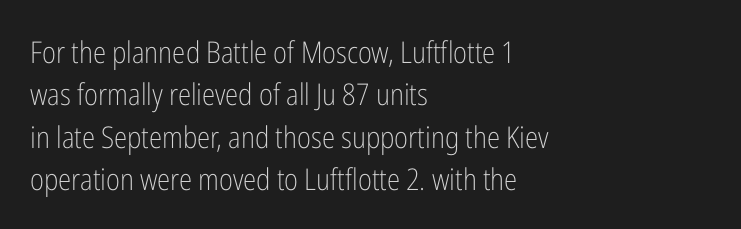
{"serif": "no", "italic": "no", "bold": "no", "weight": "light", "width": "condensed", "stroke_contrast": "low", "x_height": "medium", "monospaced": "no", "underline": "no", "align": "left", "line_spacing": "normal", "line_spacing_ratio": 1.41, "letter_spacing": "normal", "letter_spacing_em": 0.0, "glyph_px": 30}
